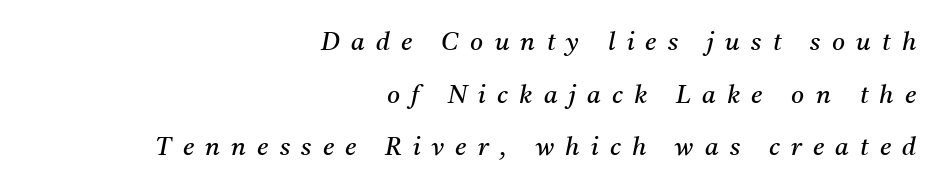
The image shows 25 px text type, italic (leaning right); set right-aligned, loose line spacing (2.11x), unusually wide letter spacing (+0.45 em), not underlined.
